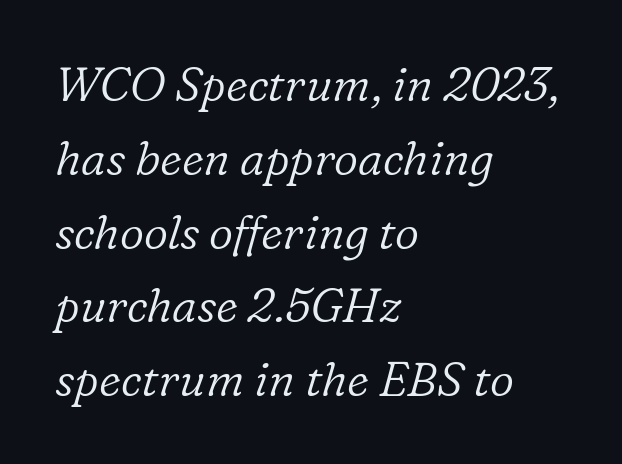
The typeface chosen for these lines features serifs. The face used here has a pronounced slope to its letters. Bare-footed words on every line. The space between consecutive lines is moderate.
